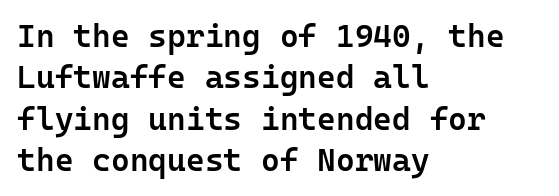
{"serif": "no", "italic": "no", "bold": "semi", "weight": "semibold", "width": "normal", "stroke_contrast": "low", "x_height": "medium", "monospaced": "yes", "underline": "no", "align": "left", "line_spacing": "normal", "line_spacing_ratio": 1.29, "letter_spacing": "normal", "letter_spacing_em": 0.0, "glyph_px": 32}
